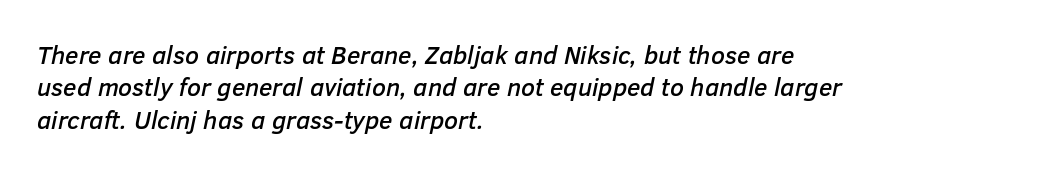
Q: Is the text italic (slanted)? A: Yes, it leans right by about 12 degrees.
Q: Is the text underlined? A: No.
Q: How is the paragraph aligned? A: Left-aligned.
Q: Is the spacing between letters normal or unusually wide? A: Normal.
Q: Is the spacing between lines tight, normal or loose? A: Normal.
